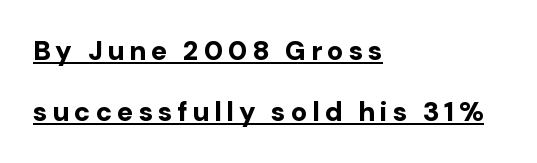
{"italic": "no", "bold": "yes", "underline": "yes", "align": "left", "line_spacing": "loose", "line_spacing_ratio": 2.25, "glyph_px": 27}
